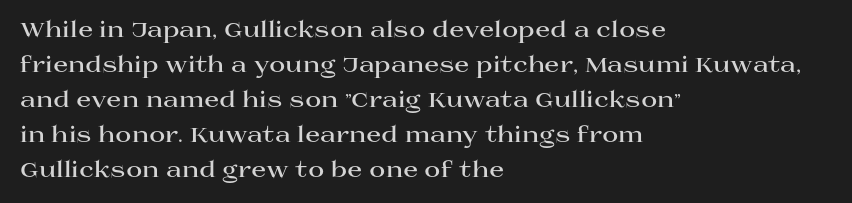
Horizontal bands of white between lines are of average thickness. The rendering keeps characters at their native spacing. Line beginnings align vertically; line endings do not. The font is running at its bold setting. No italicization has been applied; the sample stays upright.
